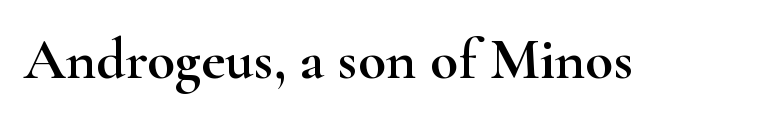
Upright lettering throughout. Examine the stroke ends and you'll spot serifs. The rendering uses natural spacing where letterforms have individual widths. The line texture is even and compact thanks to regular tracking. The words here are not underlined.
